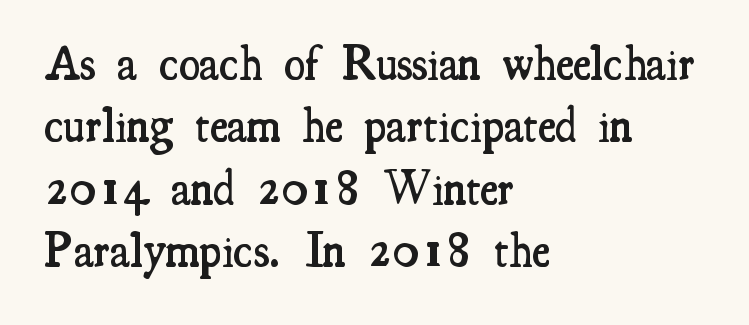
The zone under the glyphs is completely vacant. Typeset ragged right — the left edge is the straight one. Do the letters lean? They stand straight. Tracking here is standard; glyphs follow each other at the usual distance.
